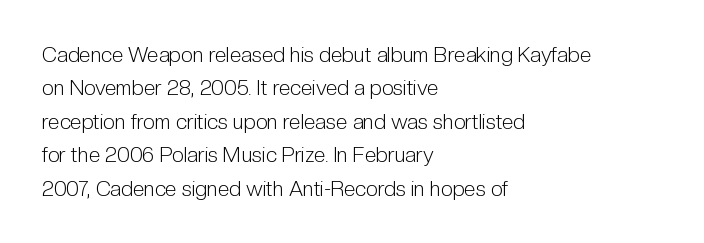
Q: Is the text bold? A: No.
Q: Is the text italic (slanted)? A: No, it is upright.
Q: Is the text underlined? A: No.
Q: How is the paragraph aligned? A: Left-aligned.
Q: Is the spacing between letters normal or unusually wide? A: Normal.
Q: Is the spacing between lines tight, normal or loose? A: Normal.
